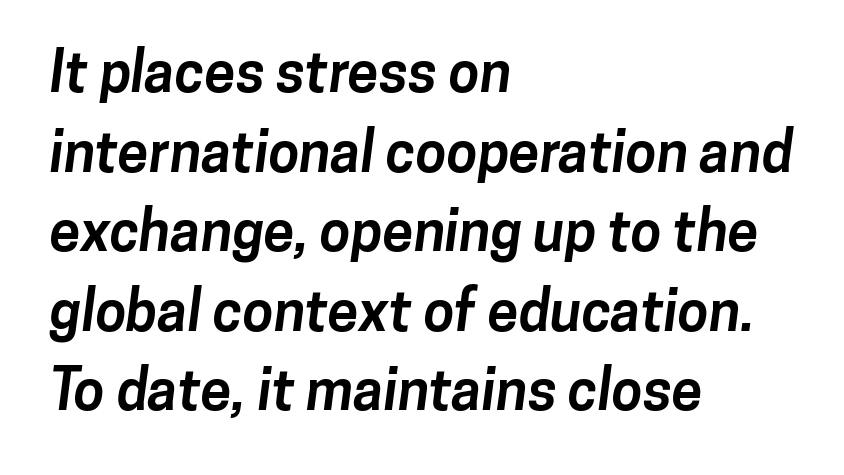
{"serif": "no", "bold": "yes", "weight": "bold", "width": "normal", "stroke_contrast": "low", "x_height": "medium", "monospaced": "no", "underline": "no", "align": "left", "line_spacing": "normal", "line_spacing_ratio": 1.42, "letter_spacing": "normal", "letter_spacing_em": 0.0, "glyph_px": 56}
